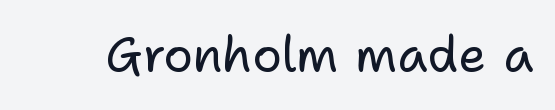
Each letter keeps its own natural width here, so spacing adapts to shape. The letters stand straight up with perfectly vertical stems. Heaviness? Minimal to ordinary, like unemphasized prose. The area under the type is left untouched. A typesetter would label this face a sans.
